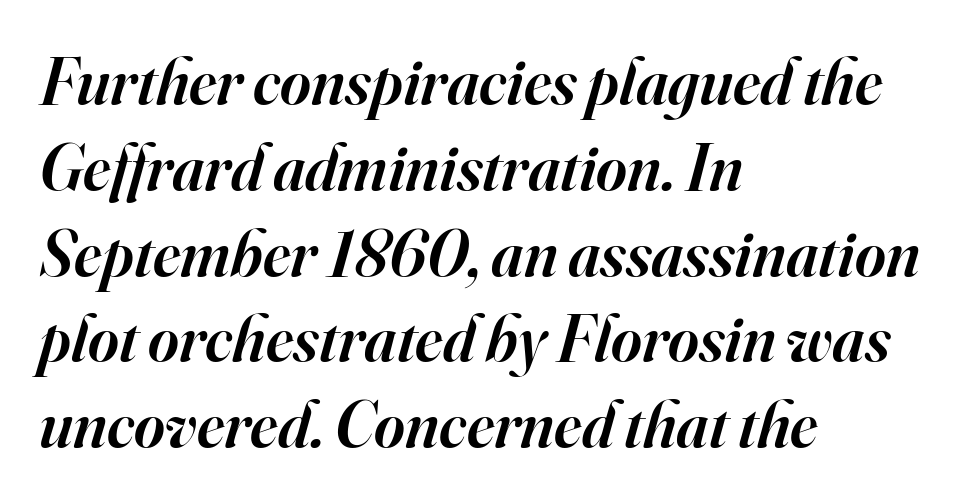
Quick note: italic. Quick note: interline space is typical. Standard letterfit; no display-style spreading of the glyphs. Short and long lines alike share a common starting point at left. Compared with an ordinary text face, these strokes are moderately heavier — a semibold. The letters carry serifs — small finishing strokes at the ends of their stems.
